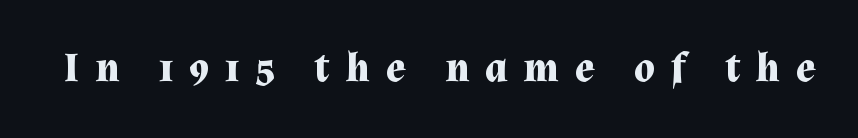
{"serif": "yes", "italic": "no", "bold": "yes", "weight": "bold", "width": "normal", "stroke_contrast": "medium", "x_height": "medium", "monospaced": "no", "underline": "no", "letter_spacing": "wide", "letter_spacing_em": 0.39, "glyph_px": 41}
